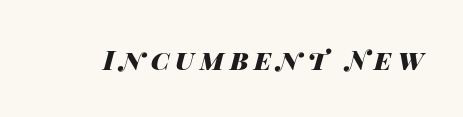
Q: Is the text bold? A: Yes.
Q: Is the text italic (slanted)? A: Yes, it leans right by about 14 degrees.
Q: Is the text underlined? A: No.
Q: Is the spacing between letters normal or unusually wide? A: Unusually wide.
